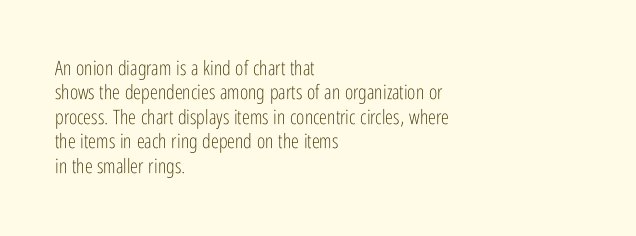
Q: Is the text bold? A: No.
Q: Is the text italic (slanted)? A: No, it is upright.
Q: Is the text underlined? A: No.
Q: How is the paragraph aligned? A: Left-aligned.
Q: Is the spacing between letters normal or unusually wide? A: Normal.
